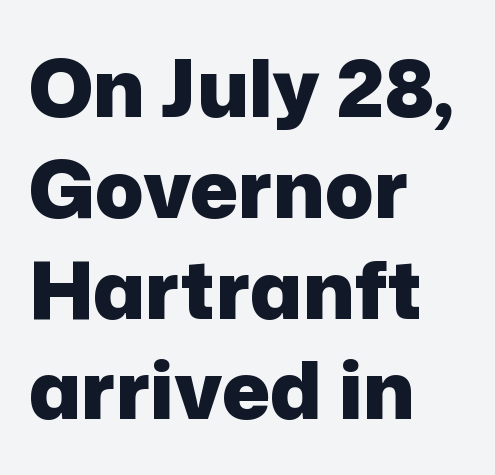
Q: Is the text bold? A: Yes.
Q: Is the text italic (slanted)? A: No, it is upright.
Q: Is the typeface a serif or a sans-serif typeface? A: Sans-serif.
Q: Is the text underlined? A: No.
Q: How is the paragraph aligned? A: Left-aligned.
Q: Is the spacing between letters normal or unusually wide? A: Normal.
Q: Is the spacing between lines tight, normal or loose? A: Normal.
Q: Width (condensed, normal, or wide)? A: Normal.
Q: Stroke contrast? A: Low.
Q: x-height? A: Medium.
Q: Monospaced? A: No.
